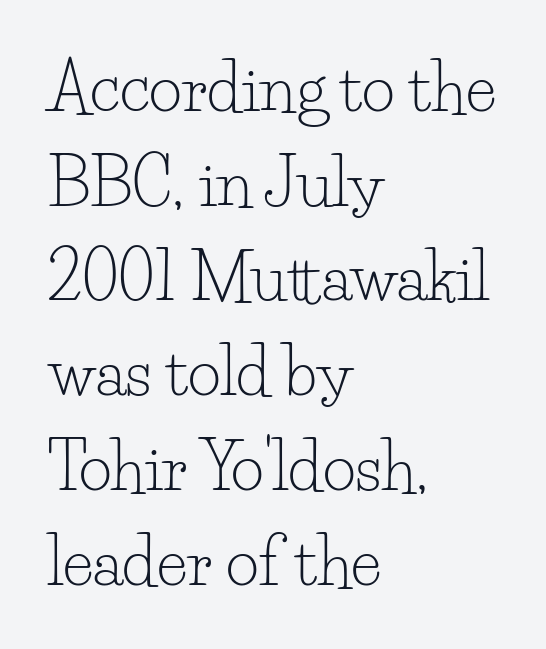
Q: Is the text bold? A: No.
Q: Is the text italic (slanted)? A: No, it is upright.
Q: Is the typeface a serif or a sans-serif typeface? A: Serif.
Q: Is the text underlined? A: No.
Q: How is the paragraph aligned? A: Left-aligned.
Q: Is the spacing between letters normal or unusually wide? A: Normal.
Q: Is the spacing between lines tight, normal or loose? A: Normal.
Q: Width (condensed, normal, or wide)? A: Normal.
Q: Stroke contrast? A: Low.
Q: x-height? A: Small.
Q: Monospaced? A: No.
